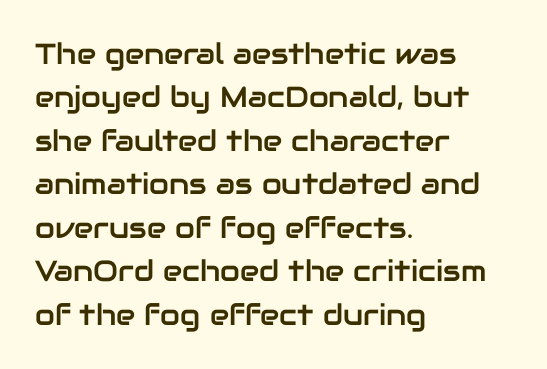
{"serif": "no", "italic": "no", "width": "normal", "stroke_contrast": "low", "x_height": "medium", "monospaced": "no", "underline": "no", "align": "left", "line_spacing": "normal", "line_spacing_ratio": 1.5, "letter_spacing": "normal", "letter_spacing_em": 0.0, "glyph_px": 29}
